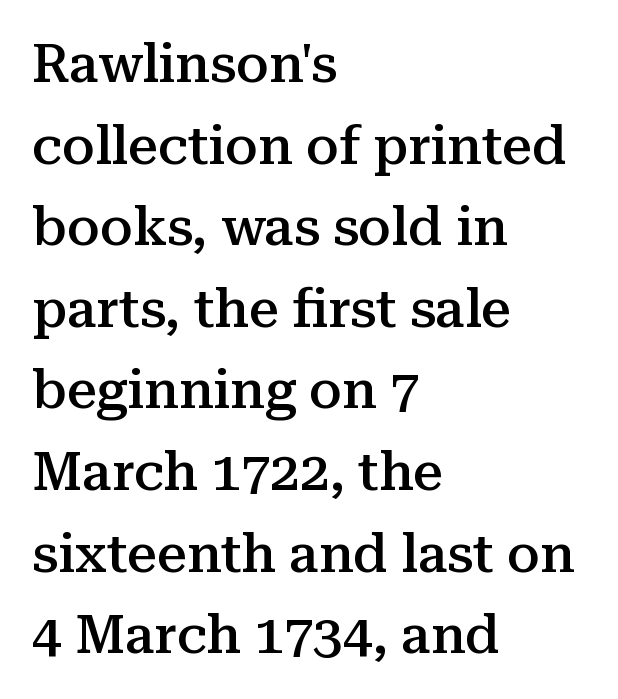
The image shows 53 px semibold serif type, upright; set left-aligned, normal line spacing (1.54x), normal letter spacing, not underlined; medium stroke contrast and a medium x-height.
